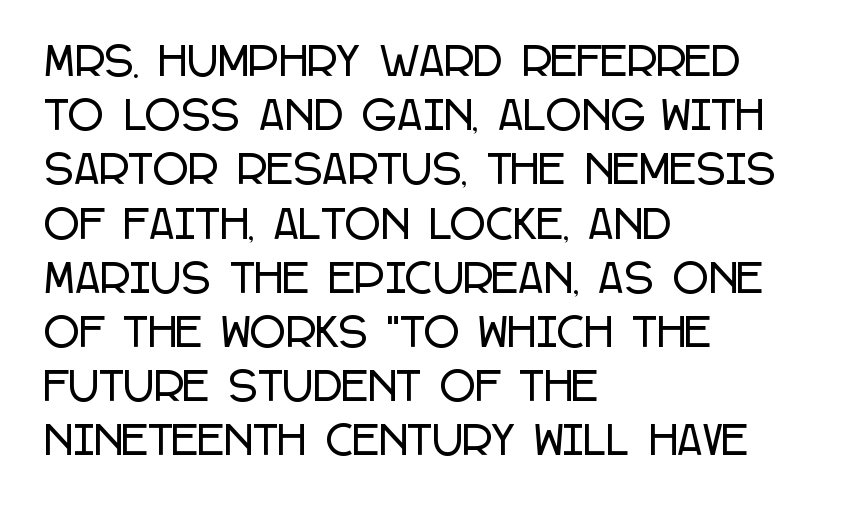
No word sits above an underline. Rendered with straight, roman letterforms. Think of a printed novel: that variable character pitch is what you see here. Successive baselines arrive at the customary interval.
